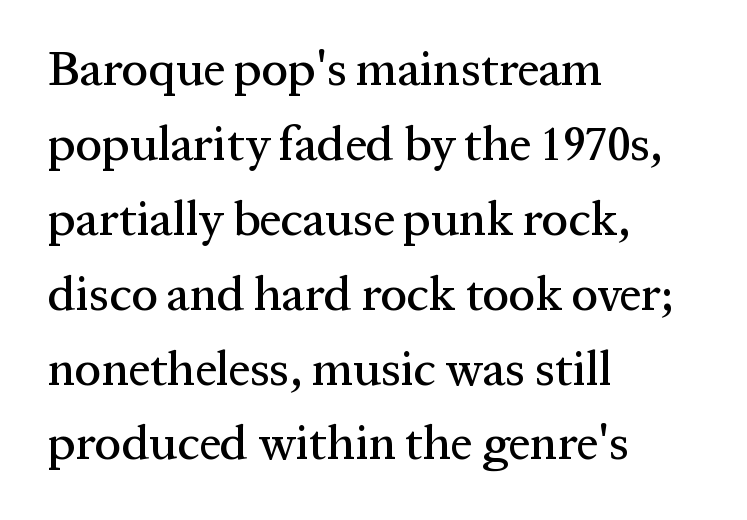
Unmarked baselines from the first word to the last. Proportional: the letters do not fall into vertical columns. Standard letterfit; no display-style spreading of the glyphs. How would I describe the line gaps? Plain and ordinary.
